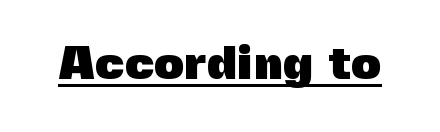
Q: Is the text bold? A: Yes.
Q: Is the text italic (slanted)? A: No, it is upright.
Q: Is the typeface a serif or a sans-serif typeface? A: Sans-serif.
Q: Is the text underlined? A: Yes.
Q: Is the spacing between letters normal or unusually wide? A: Normal.
Q: Width (condensed, normal, or wide)? A: Normal.
Q: x-height? A: Medium.
Q: Monospaced? A: No.
